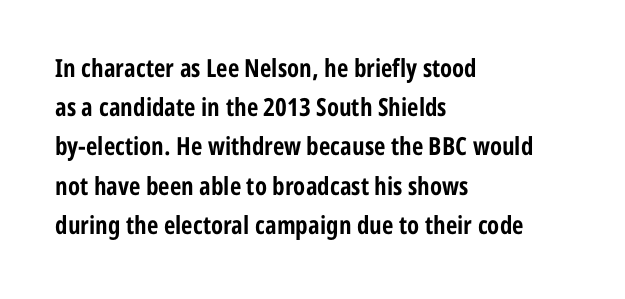
There is no visible air inserted between adjacent glyphs. This sample is left-justified, so line endings fall wherever the words run out. Normally led — the rows are evenly, conventionally spaced. The lettering holds an erect, upright posture throughout.
